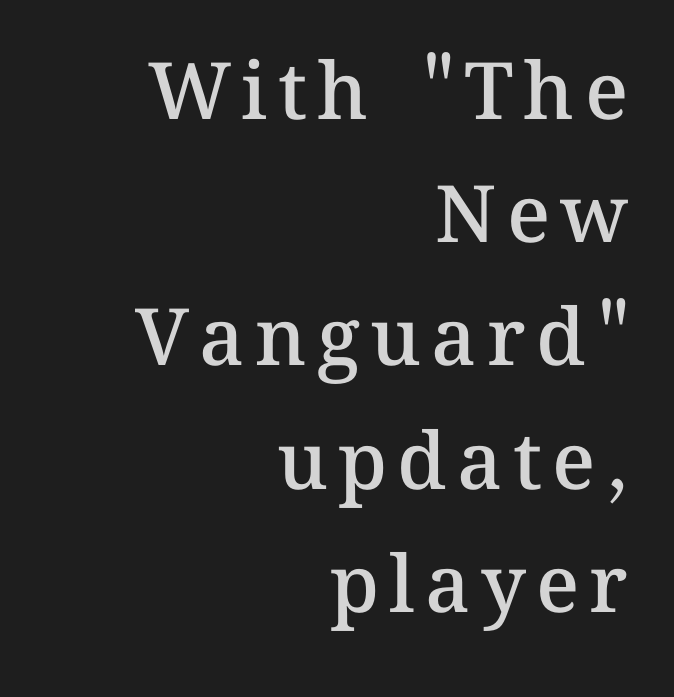
{"italic": "no", "bold": "semi", "weight": "semibold", "width": "normal", "stroke_contrast": "medium", "x_height": "medium", "monospaced": "no", "underline": "no", "align": "right", "line_spacing": "normal", "line_spacing_ratio": 1.56, "glyph_px": 79}
